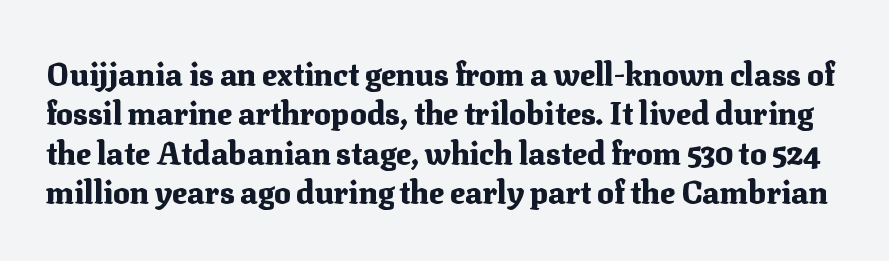
You can tell from the footed stems that serif type was used. No extra tracking has been applied to these lines. Words float on clear page, feet unadorned. The specimen reads as upright at a glance. Typesetter's note: full bold, strokes at maximum text heaviness.
